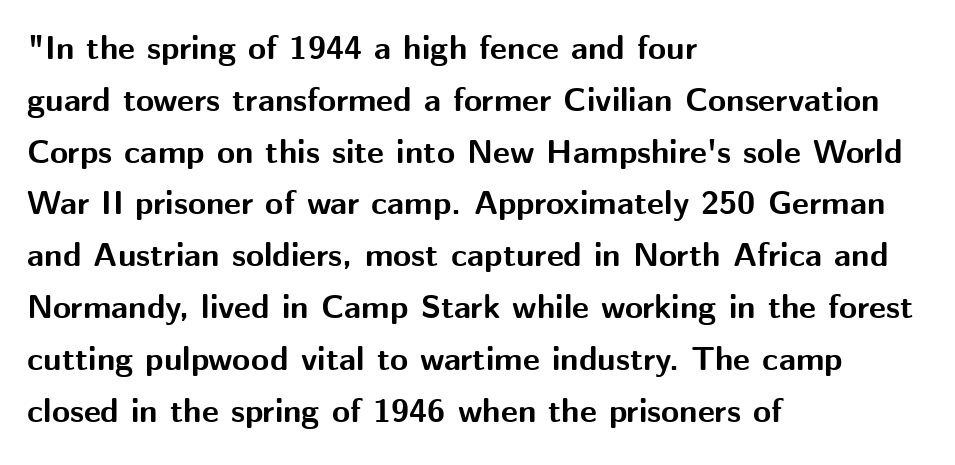
Notice how the passage keeps a crisp vertical edge on the left only. In terms of weight, the rendering is a true, heavy bold. Are there feet on the stems? There aren't — it's a sans. Notice how the stems are strictly vertical — no italics here. A bare baseline throughout the passage. Compared with typical paragraphs, the rows here are spaced about the same.
